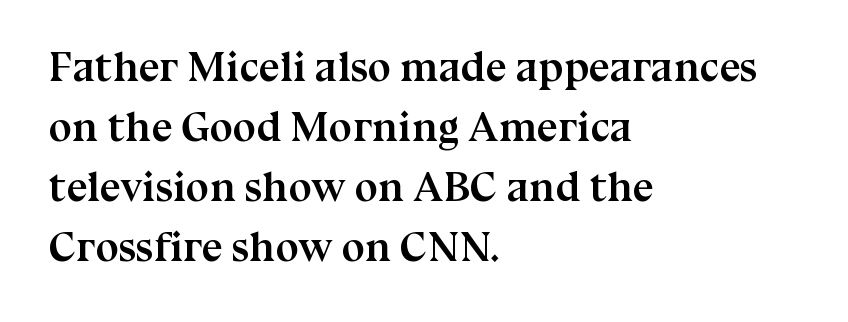
{"serif": "yes", "italic": "no", "bold": "yes", "weight": "semibold", "width": "normal", "stroke_contrast": "medium", "x_height": "medium", "monospaced": "no", "underline": "no", "align": "left", "line_spacing": "normal", "line_spacing_ratio": 1.43, "letter_spacing": "normal", "letter_spacing_em": 0.0, "glyph_px": 42}
